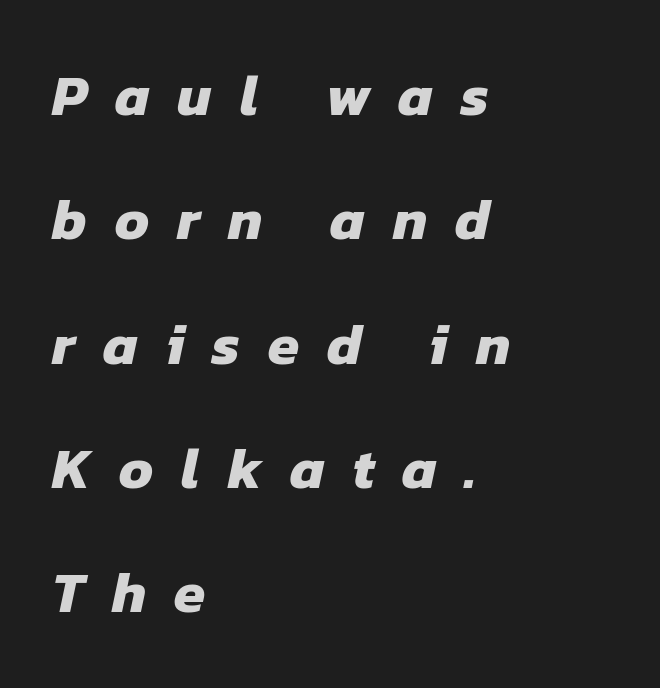
{"serif": "no", "bold": "yes", "weight": "heavy", "width": "normal", "stroke_contrast": "low", "x_height": "medium", "monospaced": "no", "underline": "no", "align": "left", "line_spacing": "loose", "line_spacing_ratio": 2.18, "letter_spacing": "wide", "letter_spacing_em": 0.49, "glyph_px": 57}
